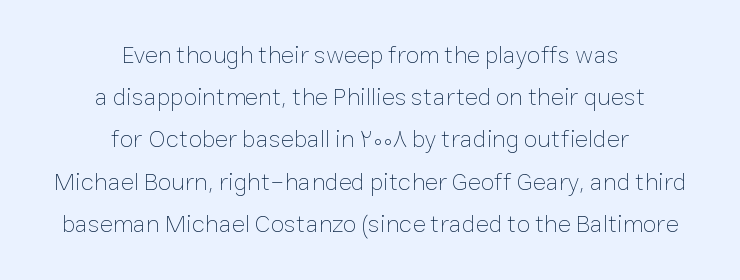
Q: Is the text bold? A: No.
Q: Is the text italic (slanted)? A: No, it is upright.
Q: Is the text underlined? A: No.
Q: How is the paragraph aligned? A: Centered.
Q: Is the spacing between letters normal or unusually wide? A: Normal.
Q: Is the spacing between lines tight, normal or loose? A: Normal.
